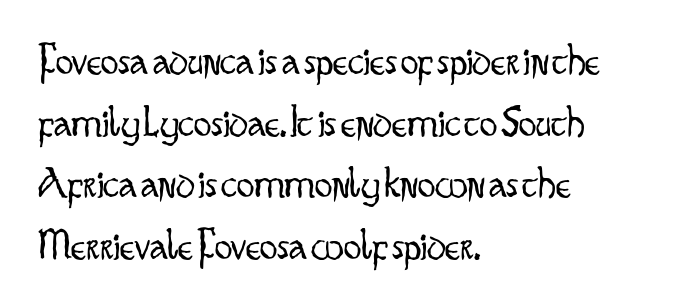
Q: Is the text bold? A: No.
Q: Is the text italic (slanted)? A: No, it is upright.
Q: Is the typeface a serif or a sans-serif typeface? A: Sans-serif.
Q: Is the text underlined? A: No.
Q: How is the paragraph aligned? A: Left-aligned.
Q: Is the spacing between letters normal or unusually wide? A: Normal.
Q: Is the spacing between lines tight, normal or loose? A: Normal.
Q: Width (condensed, normal, or wide)? A: Condensed.
Q: Stroke contrast? A: Low.
Q: x-height? A: Small.
Q: Monospaced? A: No.
